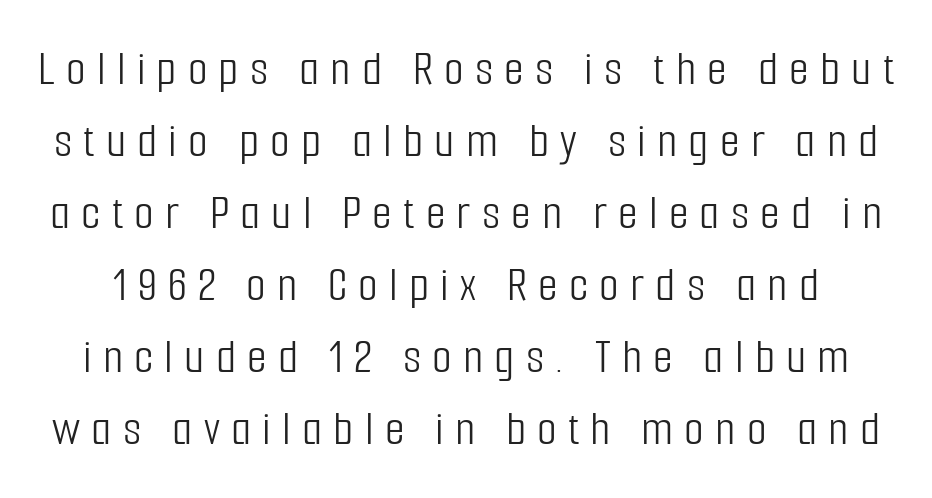
{"serif": "no", "italic": "no", "bold": "no", "weight": "light", "width": "condensed", "stroke_contrast": "low", "x_height": "medium", "monospaced": "no", "underline": "no", "line_spacing": "normal", "line_spacing_ratio": 1.41, "letter_spacing": "wide", "letter_spacing_em": 0.22, "glyph_px": 51}
